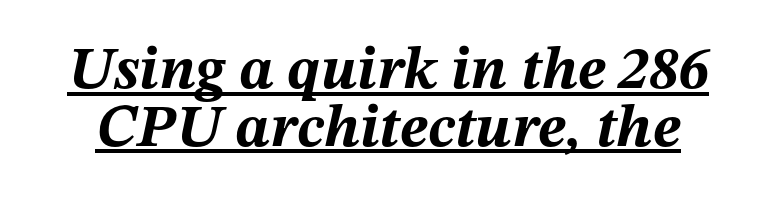
Q: Is the text bold? A: Yes.
Q: Is the text italic (slanted)? A: Yes, it leans right by about 12 degrees.
Q: Is the text underlined? A: Yes.
Q: Is the spacing between letters normal or unusually wide? A: Normal.
Q: Is the spacing between lines tight, normal or loose? A: Tight.
Q: Width (condensed, normal, or wide)? A: Normal.
Q: Stroke contrast? A: Medium.
Q: x-height? A: Medium.
Q: Monospaced? A: No.
